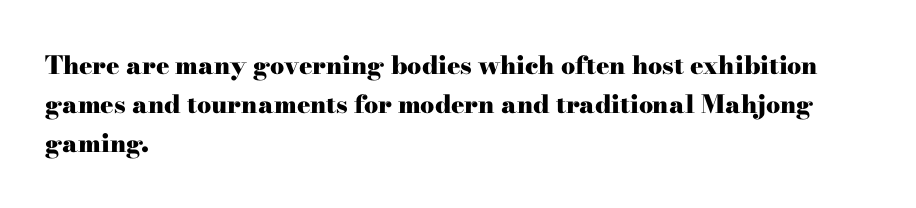
There is no visible air inserted between adjacent glyphs. This sample is left-justified, so line endings fall wherever the words run out. Normally led — the rows are evenly, conventionally spaced. The lettering holds an erect, upright posture throughout.
